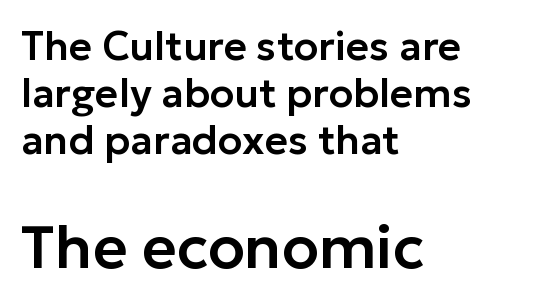
{"serif": "no", "italic": "no", "width": "normal", "stroke_contrast": "low", "x_height": "medium", "monospaced": "no", "underline": "no", "align": "left", "line_spacing_ratio": 1.17, "letter_spacing": "normal", "letter_spacing_em": 0.0, "larger_block": "second", "size_ratio": 1.5, "glyph_px": 60}
